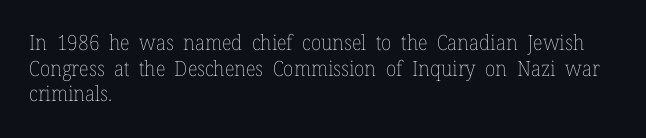
Q: Is the text bold? A: No.
Q: Is the text italic (slanted)? A: No, it is upright.
Q: Is the text underlined? A: No.
Q: How is the paragraph aligned? A: Left-aligned.
Q: Is the spacing between letters normal or unusually wide? A: Normal.
